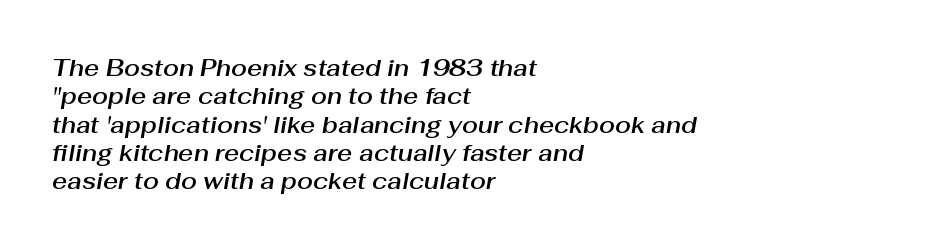
{"italic": "yes", "lean": "right", "slant_degrees": 10, "underline": "no", "align": "left", "line_spacing_ratio": 1.23, "letter_spacing": "normal", "letter_spacing_em": 0.0, "glyph_px": 23}
